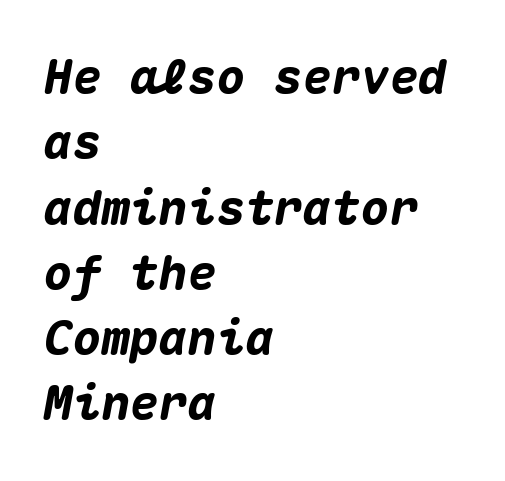
The image shows 48 px heavy type, italic (leaning right), monospaced; set left-aligned, normal line spacing (1.36x), normal letter spacing, not underlined; medium stroke contrast and a medium x-height.
